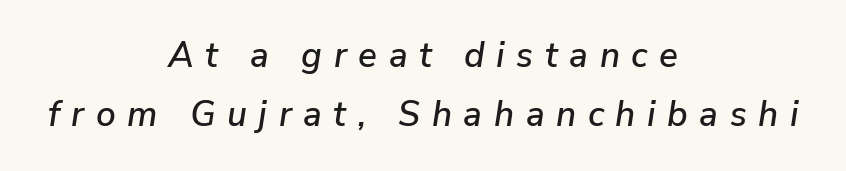
The text carries the slant typical of an italic or oblique font. Notice how descenders clear the ascenders below comfortably — that's standard leading. This rendering features lettering with no underline. The letters are spread apart with noticeably loose tracking. Typeset on center — no edge is straight.
